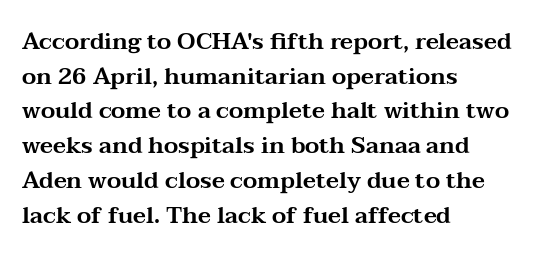
The image shows 23 px text type, upright; set left-aligned, normal line spacing (1.51x), normal letter spacing, not underlined.
